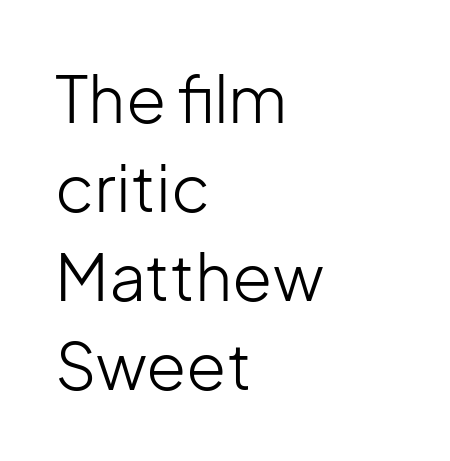
Q: Is the text bold? A: No.
Q: Is the text italic (slanted)? A: No, it is upright.
Q: Is the typeface a serif or a sans-serif typeface? A: Sans-serif.
Q: Is the text underlined? A: No.
Q: How is the paragraph aligned? A: Left-aligned.
Q: Is the spacing between letters normal or unusually wide? A: Normal.
Q: Is the spacing between lines tight, normal or loose? A: Normal.
Q: Width (condensed, normal, or wide)? A: Normal.
Q: Stroke contrast? A: Low.
Q: x-height? A: Medium.
Q: Monospaced? A: No.
